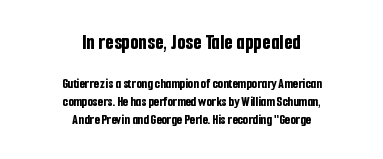
Q: Is the text bold? A: Yes.
Q: Is the text italic (slanted)? A: No, it is upright.
Q: Is the text underlined? A: No.
Q: How is the paragraph aligned? A: Centered.
Q: Is the spacing between letters normal or unusually wide? A: Normal.
Q: Is the spacing between lines tight, normal or loose? A: Normal.
Q: Which block of text is set in a larger size, the first (top) or the second (bottom)? A: The first (top) one.
